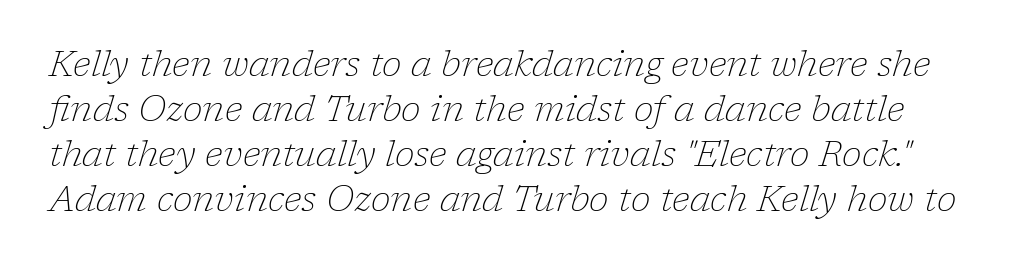
{"serif": "yes", "italic": "yes", "lean": "right", "slant_degrees": 17, "bold": "no", "weight": "thin", "width": "normal", "stroke_contrast": "low", "x_height": "medium", "monospaced": "no", "underline": "no", "line_spacing": "normal", "line_spacing_ratio": 1.25, "letter_spacing": "normal", "letter_spacing_em": 0.0, "glyph_px": 36}
